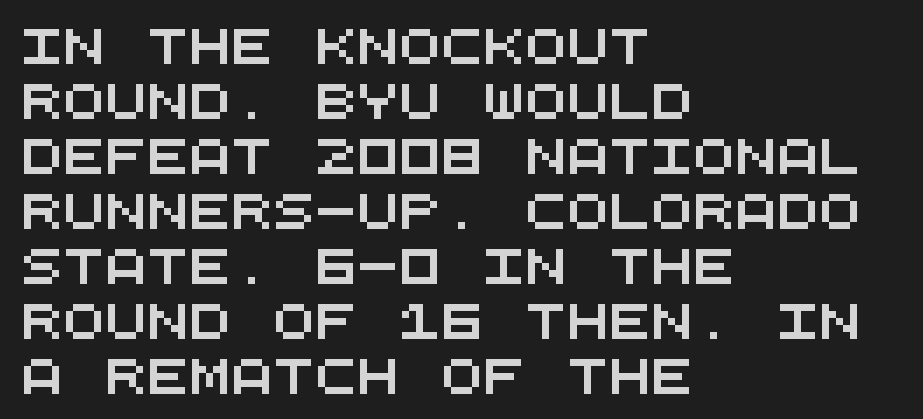
The image shows 35 px wide sans-serif type, monospaced; set left-aligned, normal line spacing (1.57x), normal letter spacing, not underlined; medium stroke contrast and a large x-height.
